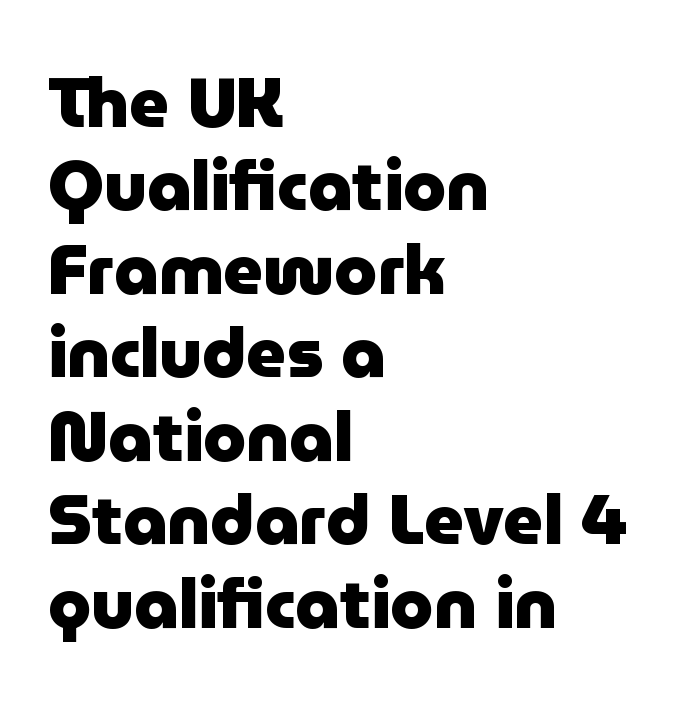
Q: Is the text bold? A: Yes.
Q: Is the text italic (slanted)? A: No, it is upright.
Q: Is the typeface a serif or a sans-serif typeface? A: Sans-serif.
Q: Is the text underlined? A: No.
Q: How is the paragraph aligned? A: Left-aligned.
Q: Is the spacing between letters normal or unusually wide? A: Normal.
Q: Width (condensed, normal, or wide)? A: Normal.
Q: Stroke contrast? A: Low.
Q: x-height? A: Medium.
Q: Monospaced? A: No.
